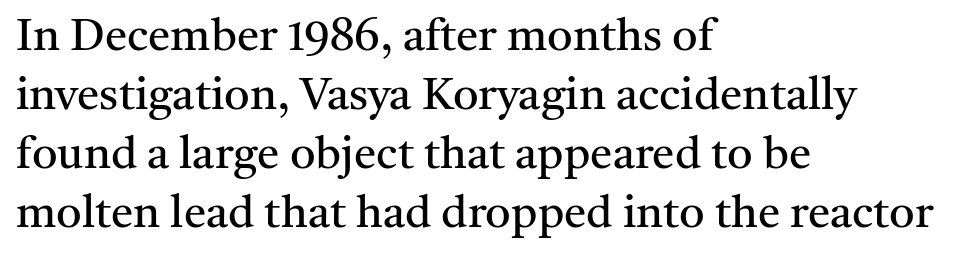
The image shows 45 px regular-weight serif type, upright; set left-aligned, normal line spacing (1.31x), normal letter spacing, not underlined; medium stroke contrast and a medium x-height.
